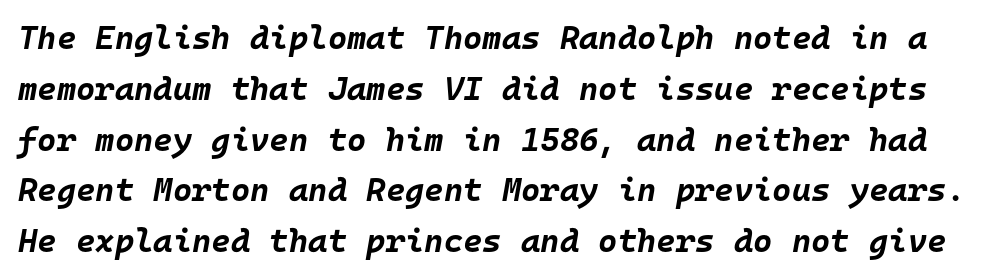
The image shows 33 px bold type, italic (leaning right), monospaced; set normal line spacing (1.54x), normal letter spacing, not underlined; low stroke contrast and a large x-height.
